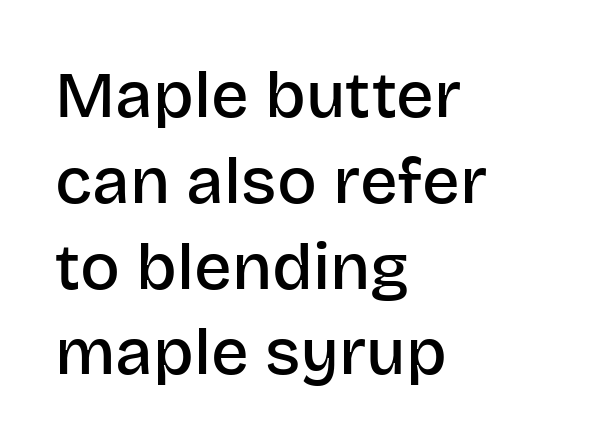
How are the letters spaced? Ordinarily, with no added tracking. Lines of text with bare space underneath. Compared with an ordinary text face, these strokes are moderately heavier — a semibold. Here the designer chose a conventional face with non-uniform glyph widths.
